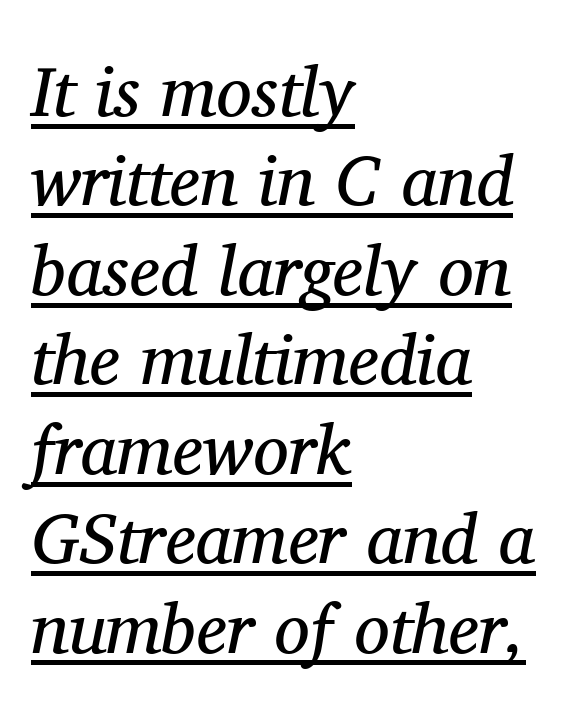
{"serif": "yes", "italic": "yes", "lean": "right", "slant_degrees": 11, "bold": "no", "weight": "regular", "width": "normal", "stroke_contrast": "medium", "x_height": "medium", "monospaced": "no", "underline": "yes", "align": "left", "line_spacing": "normal", "line_spacing_ratio": 1.26, "letter_spacing": "normal", "letter_spacing_em": 0.0, "glyph_px": 71}
